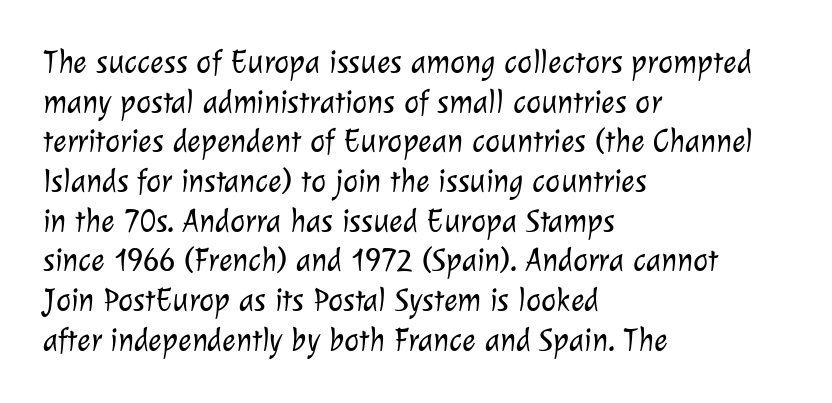
The letters look calm and open, with moderate or lighter stems. Each word holds together tightly as a unit, with standard inter-letter gaps. Nope, no serifs anywhere on these letters. Unmarked baselines from the first word to the last.
